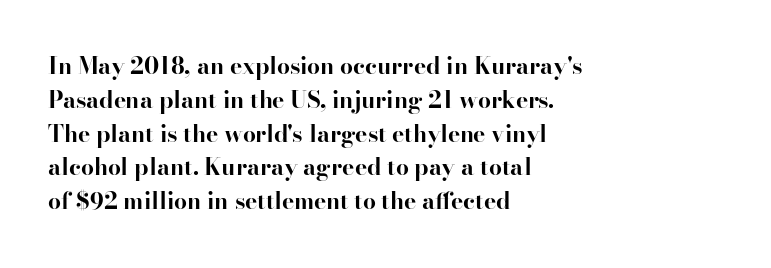
Bold? Absolutely — the strokes are thick and heavy. The setting favours the left margin, as ordinary paragraphs usually do. The font's upright variant was chosen for this text. A bare baseline throughout the passage. Vertical spacing — default.
